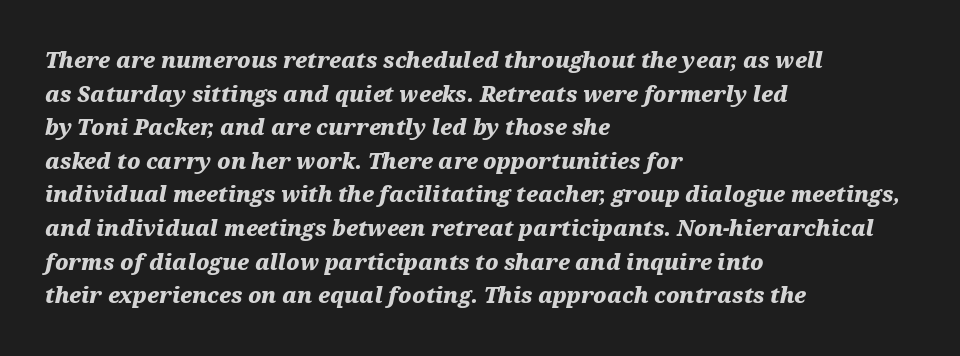
The image shows 21 px bold type, italic (leaning right); set left-aligned, normal line spacing (1.6x), normal letter spacing, not underlined.
